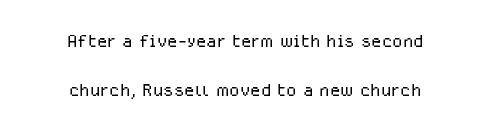
{"italic": "no", "bold": "no", "underline": "no", "align": "center", "line_spacing": "loose", "line_spacing_ratio": 2.03, "letter_spacing": "normal", "letter_spacing_em": 0.0, "glyph_px": 24}
